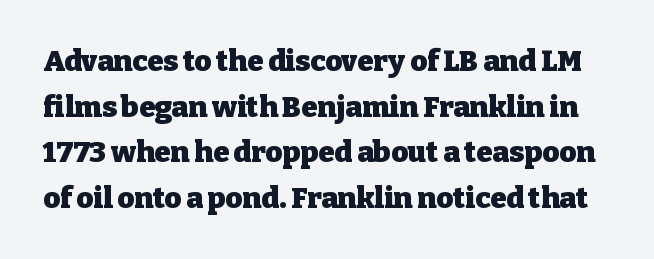
{"serif": "yes", "italic": "no", "bold": "yes", "weight": "heavy", "width": "normal", "stroke_contrast": "low", "x_height": "medium", "monospaced": "no", "underline": "no", "line_spacing": "normal", "line_spacing_ratio": 1.57, "letter_spacing": "normal", "letter_spacing_em": 0.0, "glyph_px": 29}
